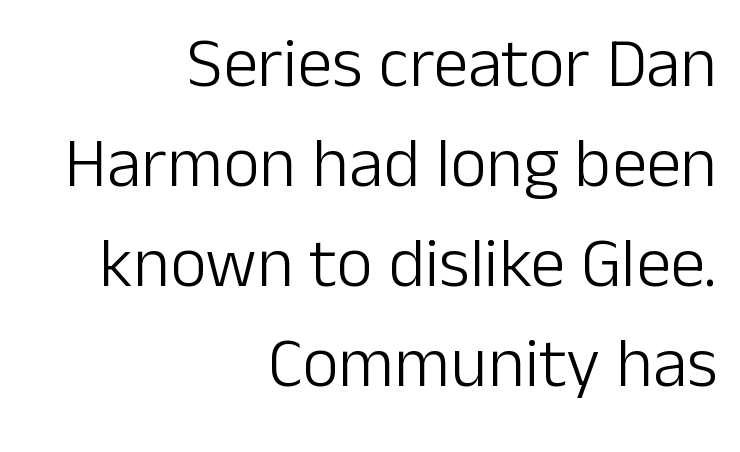
The image shows 70 px light sans-serif type, upright; set right-aligned, normal line spacing (1.43x), normal letter spacing, not underlined; low stroke contrast and a medium x-height.
